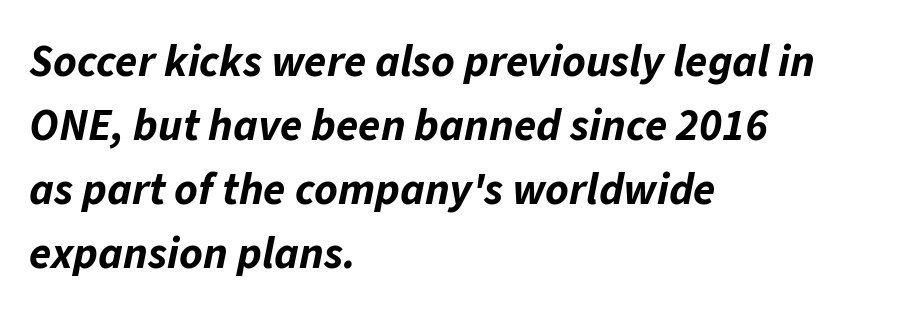
Q: Is the text bold? A: Yes.
Q: Is the text italic (slanted)? A: Yes, it leans right by about 11 degrees.
Q: Is the text underlined? A: No.
Q: How is the paragraph aligned? A: Left-aligned.
Q: Is the spacing between letters normal or unusually wide? A: Normal.
Q: Is the spacing between lines tight, normal or loose? A: Normal.
Q: Width (condensed, normal, or wide)? A: Normal.
Q: Stroke contrast? A: Low.
Q: x-height? A: Medium.
Q: Monospaced? A: No.
